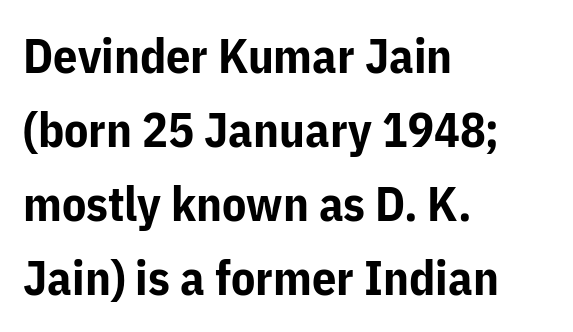
The image shows 48 px bold sans-serif type, upright; set left-aligned, normal line spacing (1.54x), normal letter spacing, not underlined; low stroke contrast and a medium x-height.
